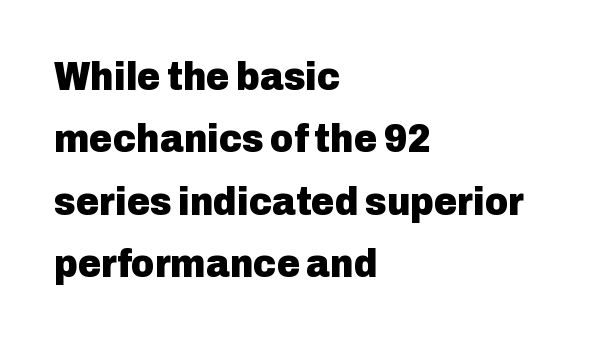
The image shows 40 px heavy sans-serif type, upright; set left-aligned, normal line spacing (1.56x), normal letter spacing, not underlined; low stroke contrast and a medium x-height.
